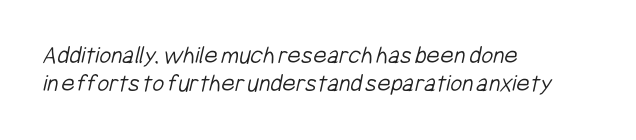
Standard letterfit; no display-style spreading of the glyphs. The area under the type is left untouched. Is the stroke heavy? The answer is a plain regular-or-lighter. Each line starts at the same left margin while the right side varies.
